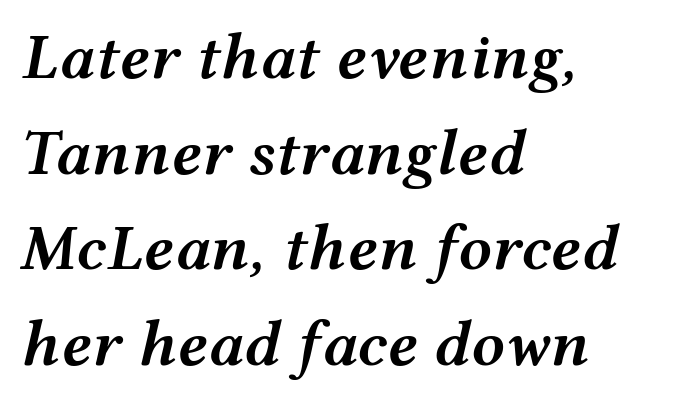
Q: Is the text bold? A: Semi-bold.
Q: Is the text italic (slanted)? A: Yes, it leans right by about 12 degrees.
Q: Is the text underlined? A: No.
Q: How is the paragraph aligned? A: Left-aligned.
Q: Is the spacing between letters normal or unusually wide? A: Normal.
Q: Is the spacing between lines tight, normal or loose? A: Normal.
Q: Width (condensed, normal, or wide)? A: Wide.
Q: Stroke contrast? A: Medium.
Q: x-height? A: Medium.
Q: Monospaced? A: No.
